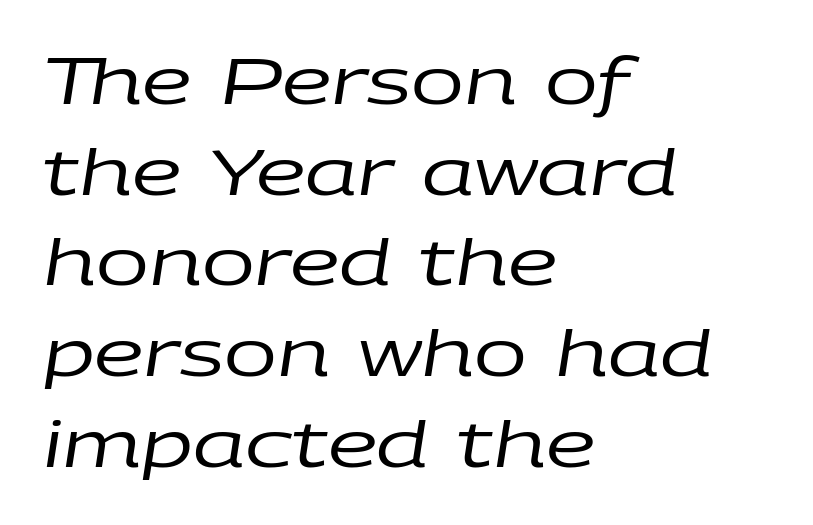
Looks like regular typesetting: each glyph gets only the width it needs. Summary of weight: not heavy and not bold. Rule under the text: the space is simply empty. Typeset ragged right — the left edge is the straight one. Regarding leading, the lines here are spaced in the standard way. Observe the lean: these are italic letterforms.
